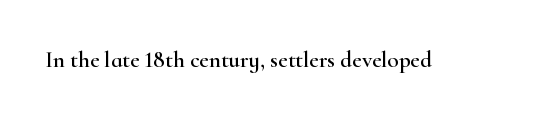
Each word holds together tightly as a unit, with standard inter-letter gaps. Posture: upright roman. The specimen omits any rule beneath the text block's lines.
